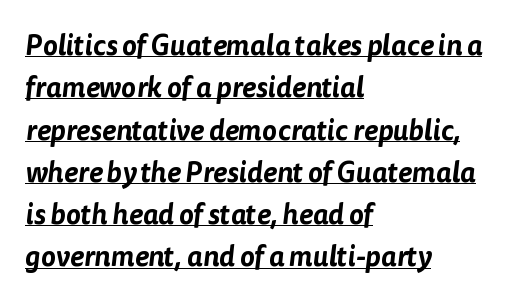
Q: Is the typeface a serif or a sans-serif typeface? A: Sans-serif.
Q: Is the text underlined? A: Yes.
Q: How is the paragraph aligned? A: Left-aligned.
Q: Is the spacing between letters normal or unusually wide? A: Normal.
Q: Is the spacing between lines tight, normal or loose? A: Normal.
Q: Width (condensed, normal, or wide)? A: Normal.
Q: Stroke contrast? A: Low.
Q: x-height? A: Medium.
Q: Monospaced? A: No.
